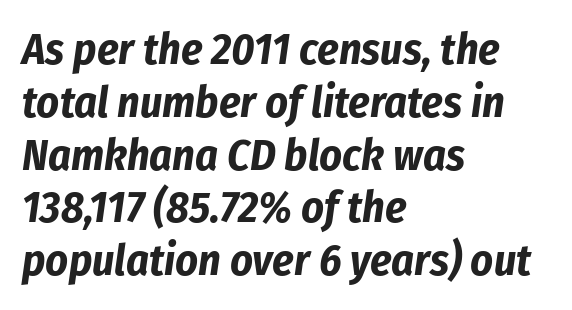
Q: Is the text bold? A: Yes.
Q: Is the text italic (slanted)? A: Yes, it leans right by about 8 degrees.
Q: Is the text underlined? A: No.
Q: How is the paragraph aligned? A: Left-aligned.
Q: Is the spacing between letters normal or unusually wide? A: Normal.
Q: Width (condensed, normal, or wide)? A: Condensed.
Q: Stroke contrast? A: Low.
Q: x-height? A: Medium.
Q: Monospaced? A: No.
